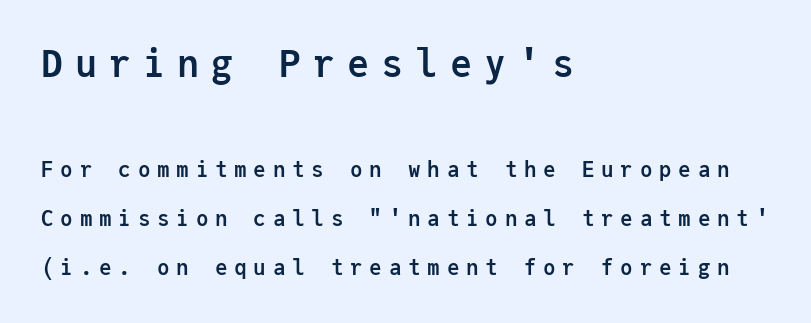
The image shows 37 px semibold sans-serif type, upright, monospaced; set left-aligned, loose line spacing (2.34x), unusually wide letter spacing (+0.32 em), not underlined; the first (top) block is 1.76x larger; low stroke contrast and a medium x-height.
